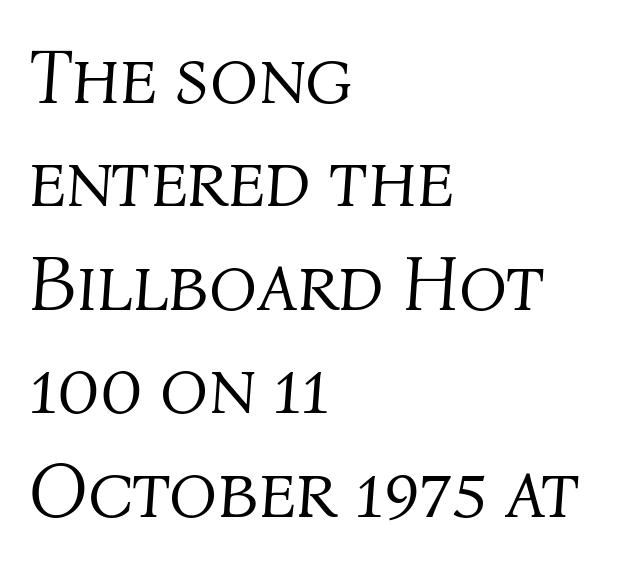
The baseline area is clear. Is the letter spacing exaggerated? No — it looks like the ordinary default. If you drew a line through each stem, it would be angled. Is this a heavy cut? Hardly; it is regular or lighter.
